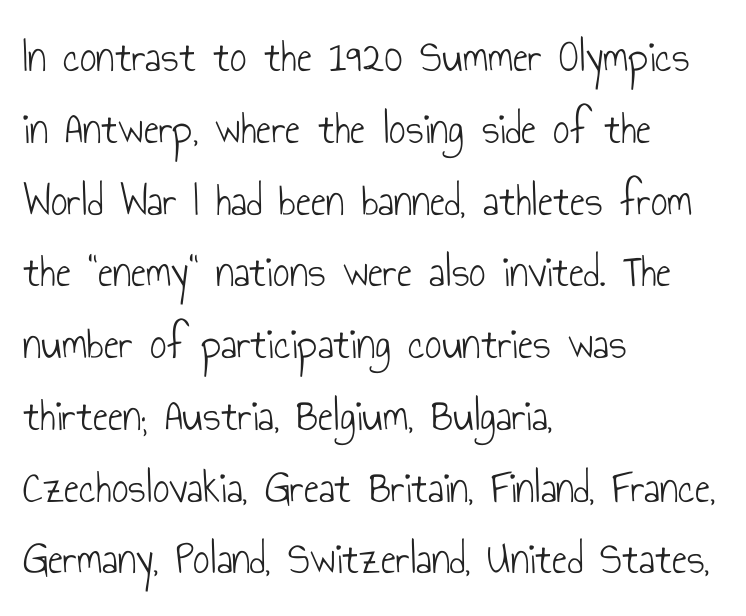
{"serif": "no", "italic": "no", "bold": "no", "weight": "light", "width": "condensed", "stroke_contrast": "low", "x_height": "small", "monospaced": "no", "underline": "no", "align": "left", "line_spacing": "normal", "line_spacing_ratio": 1.56, "letter_spacing": "normal", "letter_spacing_em": 0.0, "glyph_px": 46}
